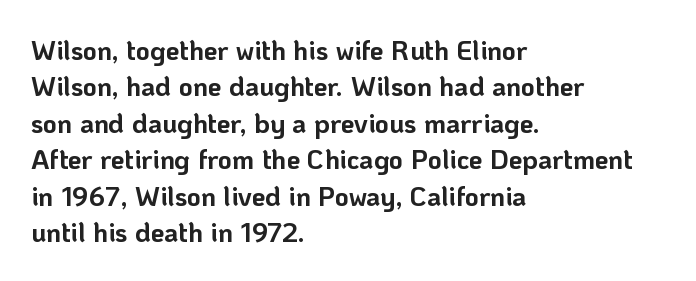
{"italic": "no", "bold": "yes", "underline": "no", "align": "left", "line_spacing": "normal", "line_spacing_ratio": 1.35, "letter_spacing": "normal", "letter_spacing_em": 0.0, "glyph_px": 27}
